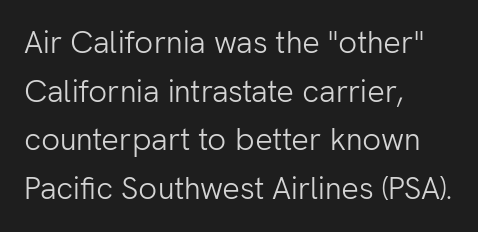
{"serif": "no", "italic": "no", "bold": "no", "weight": "light", "width": "normal", "stroke_contrast": "low", "x_height": "medium", "monospaced": "no", "underline": "no", "align": "left", "line_spacing": "normal", "line_spacing_ratio": 1.57, "letter_spacing": "normal", "letter_spacing_em": 0.0, "glyph_px": 31}
